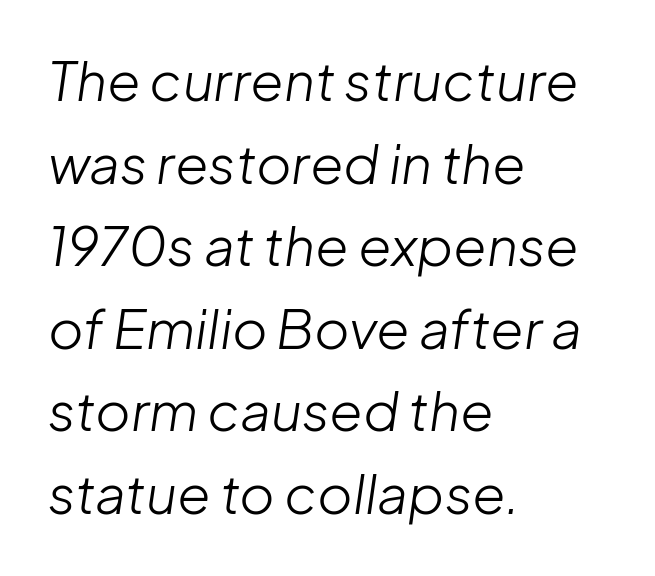
Q: Is the text bold? A: No.
Q: Is the text italic (slanted)? A: Yes, it leans right by about 8 degrees.
Q: Is the text underlined? A: No.
Q: How is the paragraph aligned? A: Left-aligned.
Q: Is the spacing between letters normal or unusually wide? A: Normal.
Q: Is the spacing between lines tight, normal or loose? A: Normal.
Q: Width (condensed, normal, or wide)? A: Normal.
Q: Stroke contrast? A: Low.
Q: x-height? A: Medium.
Q: Monospaced? A: No.
